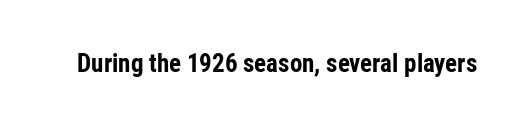
{"italic": "no", "bold": "yes", "underline": "no", "letter_spacing": "normal", "letter_spacing_em": 0.0, "glyph_px": 25}
